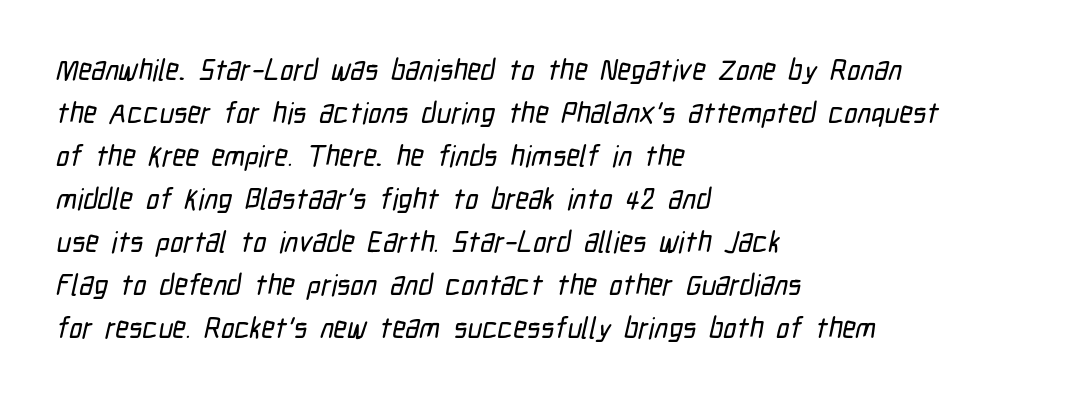
The line-height multiplier appears to be the usual default. Honestly, there is no underline to notice here at all. Look at the bottom of the vertical strokes: they stop flat, with no serifs. Each letter keeps its own natural width here, so spacing adapts to shape.
